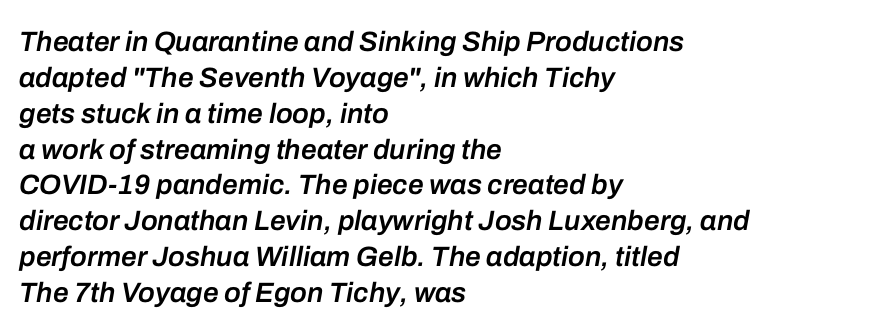
In terms of leading, this rendering sits right in the middle. The letters sit at their default tracking, neither squeezed nor spread. Unmarked baselines from the first word to the last. Reading down the block, your eye returns to a fixed left position each line. You could not count columns in this text — the font is proportionally spaced. Does the lettering tilt? It does — this is italic.
